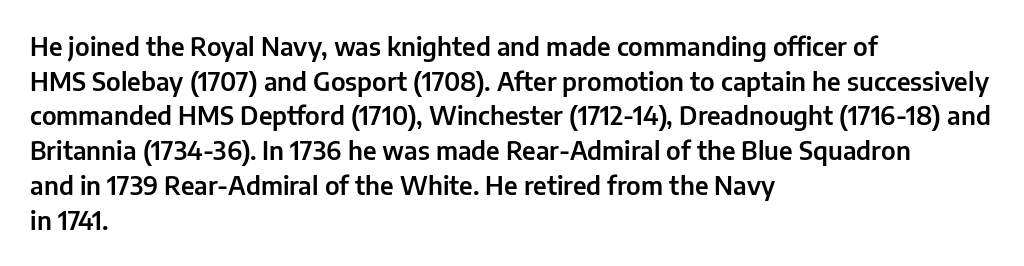
Has an underline been added? It has not. Observe the ordinary spacing: letters are neighbours, not strangers. What's the leading like? Ordinary, nothing unusual. Reading down the block, your eye returns to a fixed left position each line. Every character sits straight up, as roman type does.
